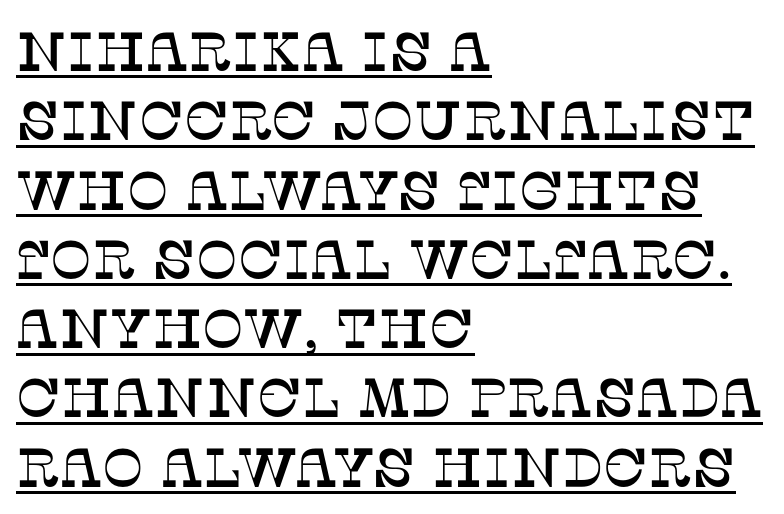
The image shows 55 px serif type, upright; set left-aligned, normal line spacing (1.26x), normal letter spacing, underlined; low stroke contrast and a large x-height.
